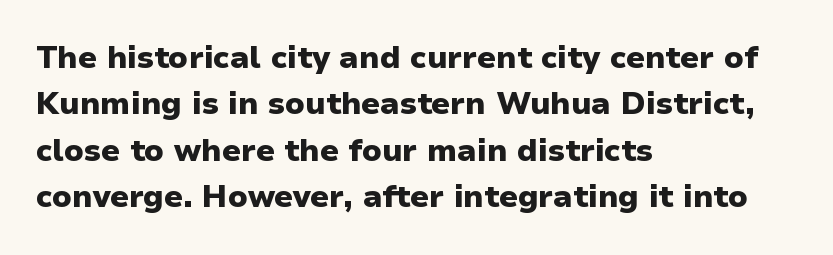
{"serif": "no", "italic": "no", "bold": "yes", "weight": "heavy", "width": "normal", "stroke_contrast": "low", "x_height": "medium", "monospaced": "no", "underline": "no", "align": "left", "line_spacing": "normal", "line_spacing_ratio": 1.5, "letter_spacing": "normal", "letter_spacing_em": 0.0, "glyph_px": 31}
